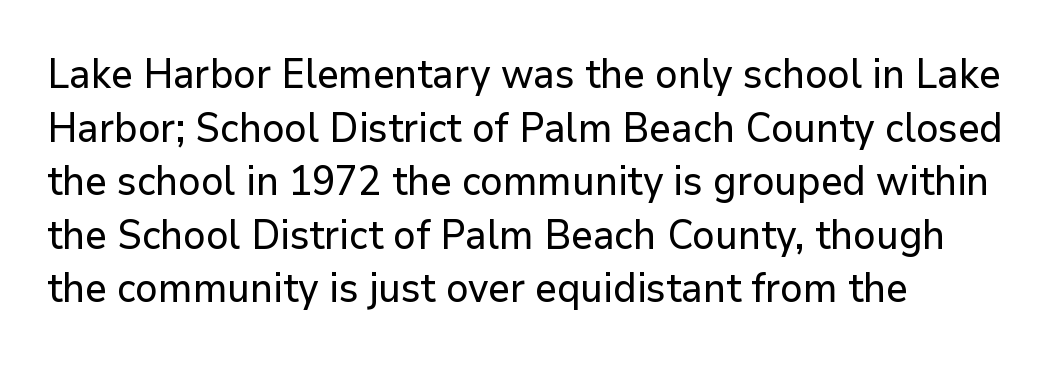
Q: Is the text italic (slanted)? A: No, it is upright.
Q: Is the typeface a serif or a sans-serif typeface? A: Sans-serif.
Q: Is the text underlined? A: No.
Q: How is the paragraph aligned? A: Left-aligned.
Q: Is the spacing between letters normal or unusually wide? A: Normal.
Q: Is the spacing between lines tight, normal or loose? A: Normal.
Q: Width (condensed, normal, or wide)? A: Normal.
Q: Stroke contrast? A: Low.
Q: x-height? A: Medium.
Q: Monospaced? A: No.
